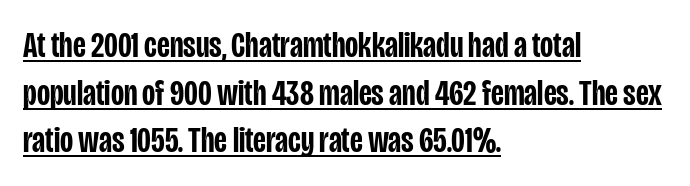
The image shows 36 px semibold, condensed sans-serif type, upright; set left-aligned, normal line spacing (1.32x), normal letter spacing, underlined; low stroke contrast and a large x-height.
